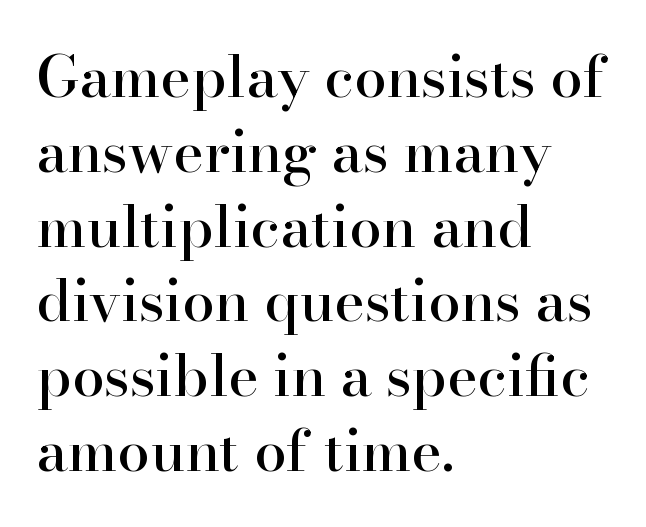
Q: Is the text italic (slanted)? A: No, it is upright.
Q: Is the typeface a serif or a sans-serif typeface? A: Serif.
Q: Is the text underlined? A: No.
Q: How is the paragraph aligned? A: Left-aligned.
Q: Is the spacing between letters normal or unusually wide? A: Normal.
Q: Is the spacing between lines tight, normal or loose? A: Normal.
Q: Width (condensed, normal, or wide)? A: Normal.
Q: Stroke contrast? A: High.
Q: x-height? A: Small.
Q: Monospaced? A: No.
